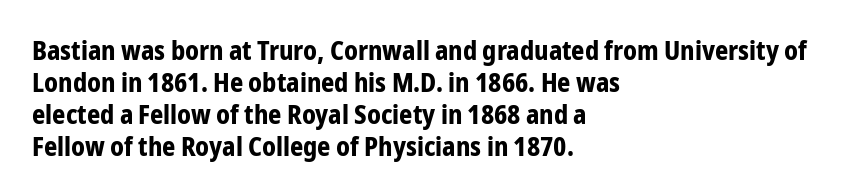
{"italic": "no", "bold": "yes", "underline": "no", "align": "left", "line_spacing_ratio": 1.23, "letter_spacing": "normal", "letter_spacing_em": 0.0, "glyph_px": 26}
